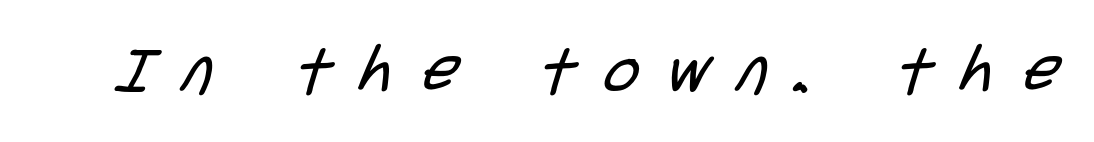
Is this a sans? Yes — the strokes have no serifs. The line texture is sparse and dotted thanks to wide tracking. Varying glyph widths throughout — classic text-font behaviour. The space beneath each line is pristine and unruled. Weight class: somewhere from thin through regular.
